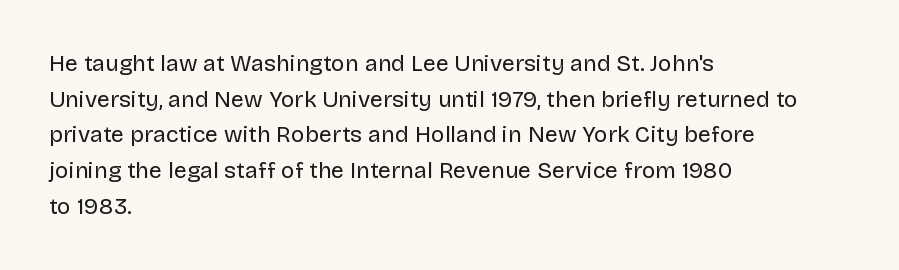
{"italic": "no", "bold": "no", "underline": "no", "align": "left", "line_spacing": "normal", "line_spacing_ratio": 1.55, "letter_spacing": "normal", "letter_spacing_em": 0.0, "glyph_px": 23}
